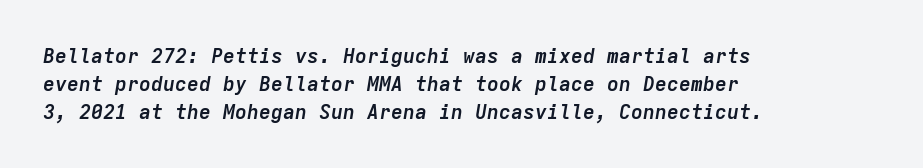
The image shows 20 px bold type, italic (leaning right); set left-aligned, normal line spacing (1.39x), normal letter spacing, not underlined.
